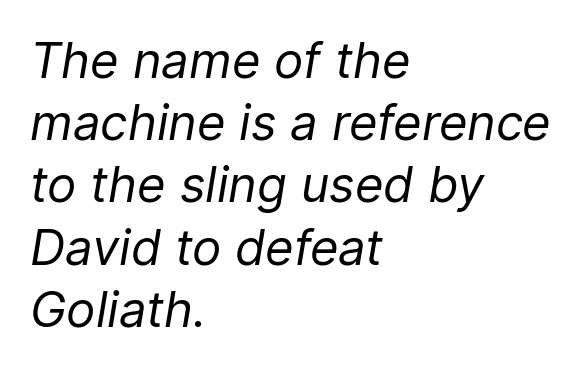
The image shows 49 px regular-weight type, italic (leaning right); set left-aligned, normal line spacing (1.27x), normal letter spacing, not underlined; low stroke contrast and a medium x-height.
